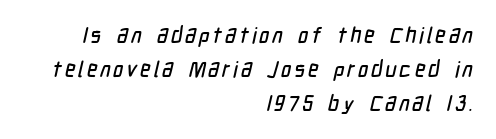
{"underline": "no", "align": "right", "line_spacing": "normal", "line_spacing_ratio": 1.54, "glyph_px": 22}
